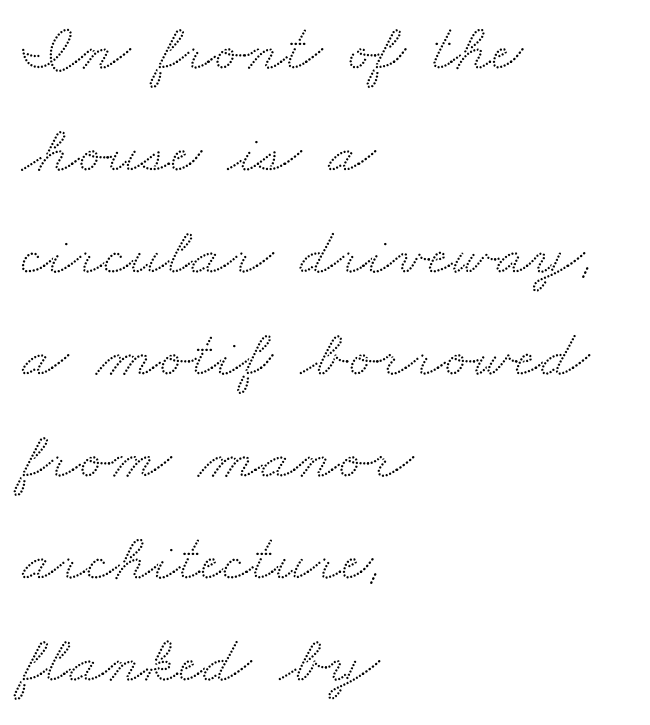
Glyph-to-glyph distance matches everyday printed text. The font family rendered here belongs to the serif group. The foot of each line stays bare and open. Is this a fixed-width face? No — the glyphs have proportional, varying widths. How would I describe the line gaps? Plain and ordinary.
